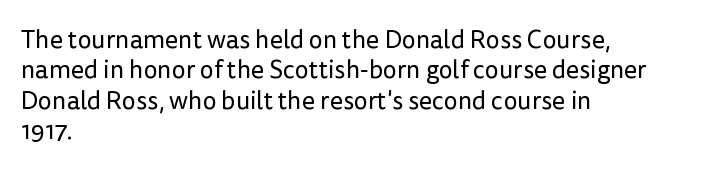
The image shows 25 px text type, upright; set left-aligned, line spacing 1.22x, normal letter spacing, not underlined.
